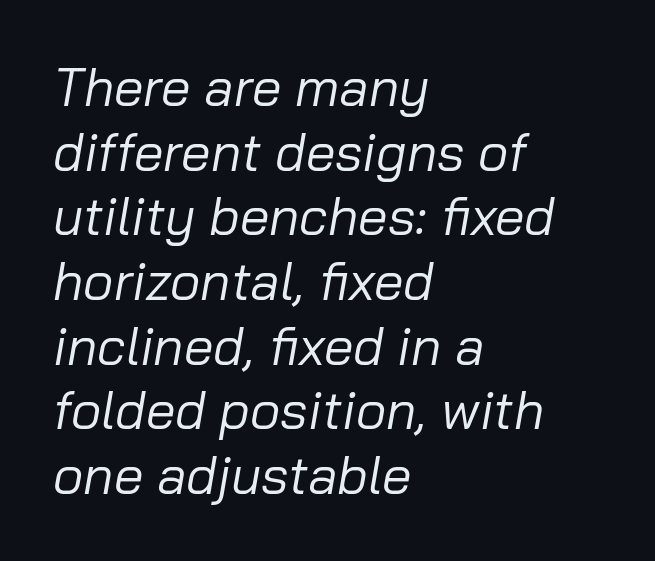
Q: Is the text bold? A: No.
Q: Is the text italic (slanted)? A: Yes, it leans right by about 10 degrees.
Q: Is the text underlined? A: No.
Q: How is the paragraph aligned? A: Left-aligned.
Q: Is the spacing between letters normal or unusually wide? A: Normal.
Q: Width (condensed, normal, or wide)? A: Normal.
Q: Stroke contrast? A: Low.
Q: x-height? A: Medium.
Q: Monospaced? A: No.
